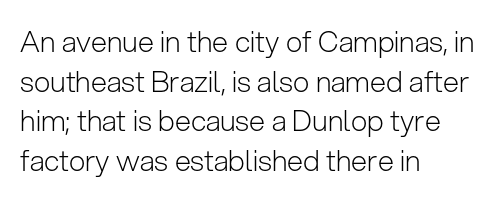
The image shows 29 px light sans-serif type, upright; set left-aligned, normal line spacing (1.37x), normal letter spacing, not underlined; low stroke contrast and a medium x-height.
